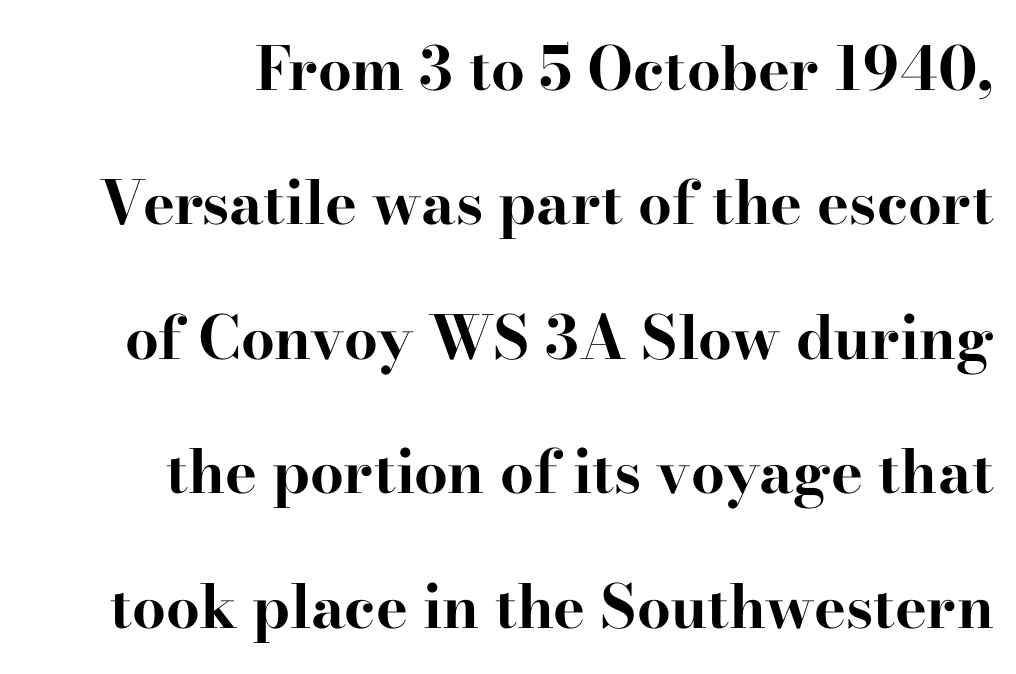
The image shows 60 px bold, wide serif type, upright; set loose line spacing (2.24x), normal letter spacing, not underlined; high stroke contrast and a small x-height.
